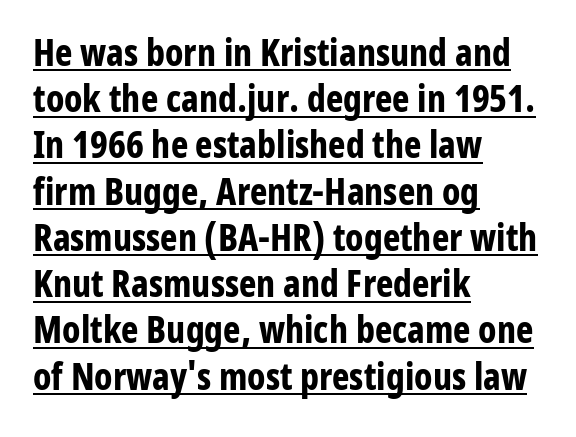
Does the weight exceed regular? Yes, all the way to bold. You could call the tracking neutral — neither tight nor loose. Looks like someone drew a line under every word here. These lines are composed in type without serifs. If you measured baseline to baseline, you'd find a middling distance.
